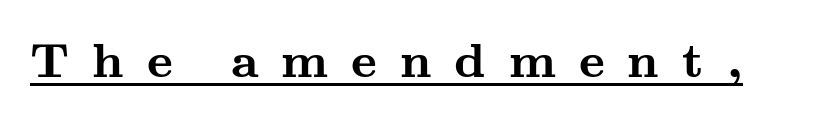
Posture: vertical. The designer went with a serif here, giving each stem small feet. Heavy-handed strokes throughout: this text is bold. How are the letters spaced? Widely, with obvious added tracking. Compared with undecorated copy, this sample adds a rule below the words. A typesetter would call this proportional, since set widths differ per character.
